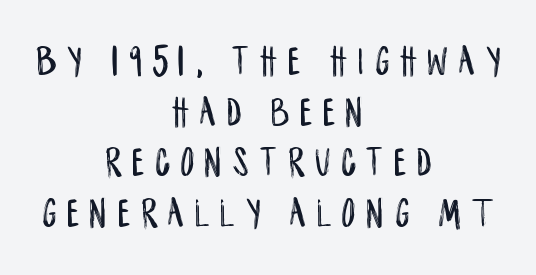
This rendering features lettering with no underline. Letter spacing: wide. Note: no serifs on the glyphs. This is the regular roman posture of the typeface. This sample is center-justified, so both line endings float freely.
